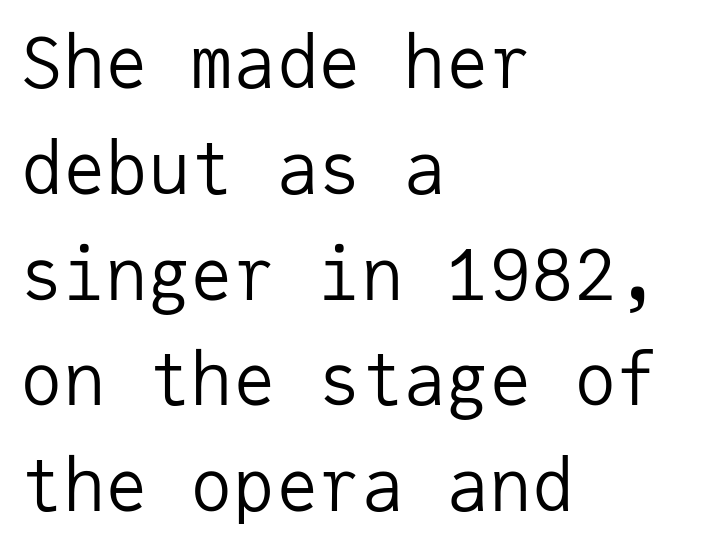
{"serif": "no", "italic": "no", "bold": "no", "weight": "regular", "width": "normal", "stroke_contrast": "low", "x_height": "medium", "monospaced": "yes", "underline": "no", "align": "left", "line_spacing": "normal", "line_spacing_ratio": 1.49, "letter_spacing": "normal", "letter_spacing_em": 0.0, "glyph_px": 71}
